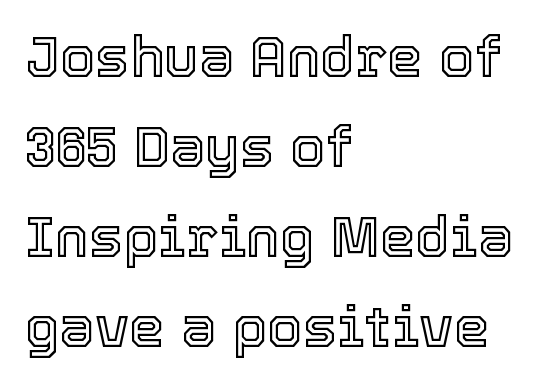
The type is set solid horizontally, with unmodified tracking. Posture: vertical. Is there much room between lines? A standard amount, neither cramped nor airy. Does the copy run flush right? No — it runs flush left. Each letter keeps its own natural width here, so spacing adapts to shape.
